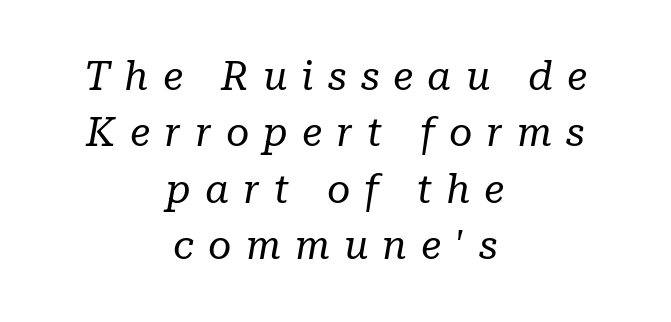
Q: Is the text bold? A: No.
Q: Is the text italic (slanted)? A: Yes, it leans right by about 10 degrees.
Q: Is the typeface a serif or a sans-serif typeface? A: Serif.
Q: Is the text underlined? A: No.
Q: How is the paragraph aligned? A: Centered.
Q: Is the spacing between letters normal or unusually wide? A: Unusually wide.
Q: Is the spacing between lines tight, normal or loose? A: Normal.
Q: Width (condensed, normal, or wide)? A: Normal.
Q: Stroke contrast? A: Low.
Q: x-height? A: Medium.
Q: Monospaced? A: No.
